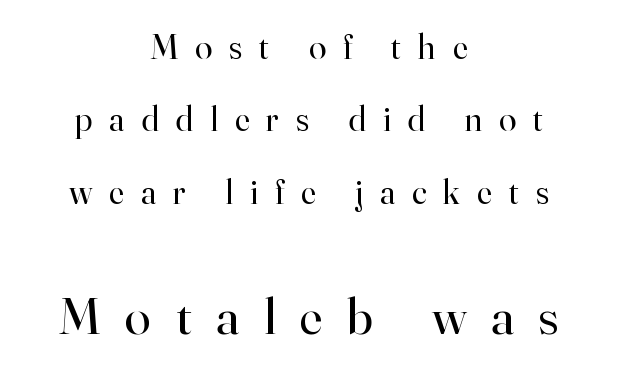
The rag falls on both sides of this text block equally. Every character sits straight up, as roman type does. The letters are spread apart with noticeably loose tracking. Proportional: the letters do not fall into vertical columns.
